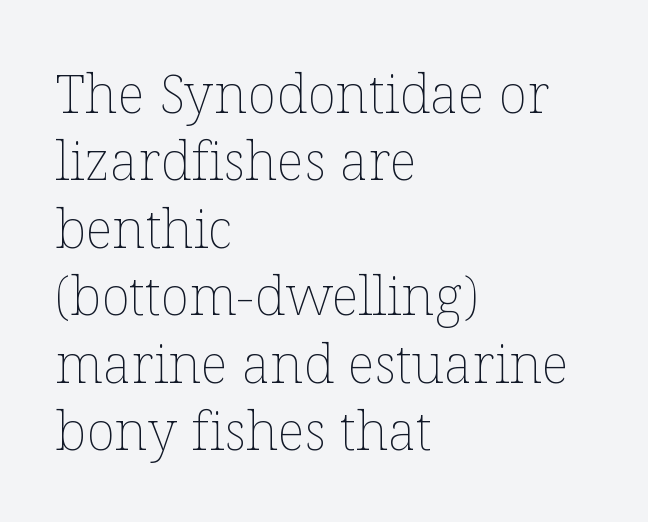
{"italic": "no", "bold": "no", "weight": "thin", "width": "normal", "stroke_contrast": "low", "x_height": "medium", "monospaced": "no", "underline": "no", "align": "left", "line_spacing": "normal", "line_spacing_ratio": 1.25, "letter_spacing": "normal", "letter_spacing_em": 0.0, "glyph_px": 54}
